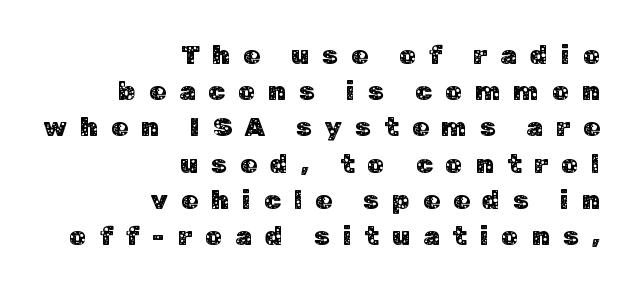
The image shows 27 px text type, upright; set right-aligned, normal line spacing (1.34x), unusually wide letter spacing (+0.48 em), not underlined.
